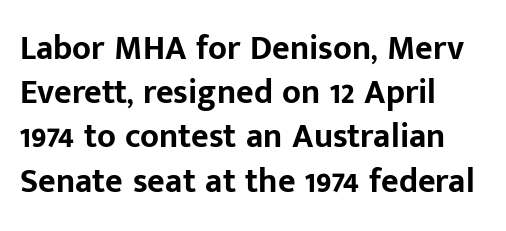
Is the letter spacing exaggerated? No — it looks like the ordinary default. Has an underline been added? It has not. This is heavy type, rendered in bold. Every stem runs plumb, perpendicular to the baseline.
